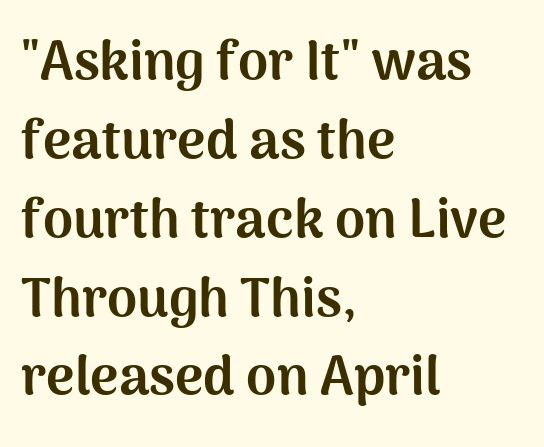
The image shows 54 px bold sans-serif type, upright; set left-aligned, normal line spacing (1.46x), normal letter spacing, not underlined; medium stroke contrast and a medium x-height.
